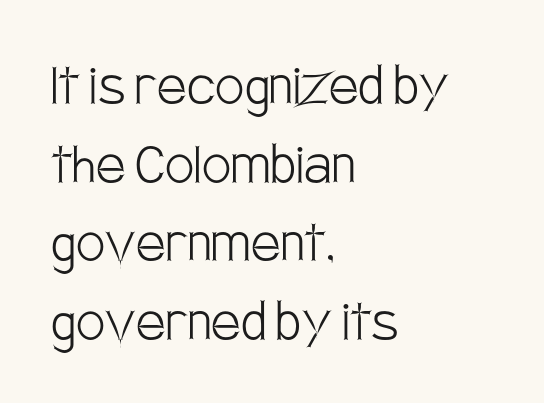
{"serif": "no", "italic": "no", "bold": "no", "weight": "light", "width": "condensed", "stroke_contrast": "low", "x_height": "large", "monospaced": "no", "underline": "no", "align": "left", "line_spacing_ratio": 1.21, "letter_spacing": "normal", "letter_spacing_em": 0.0, "glyph_px": 65}
